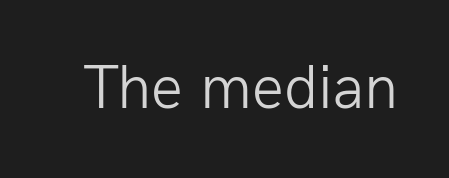
A typesetter would call this zero additional tracking. Note the varied advance widths — an 'i' is clearly narrower than an 'm'. This sample uses a sans-serif face. Is the stroke heavy? The answer is a plain regular-or-lighter. Check under the words: just untouched page.
